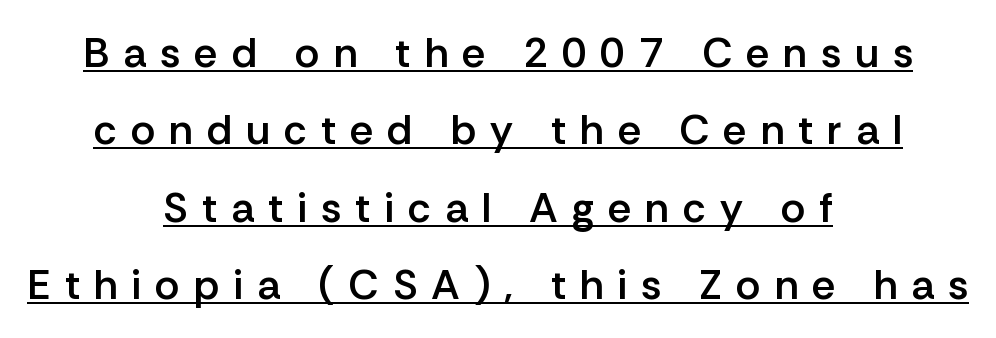
Q: Is the text bold? A: Semi-bold.
Q: Is the text italic (slanted)? A: No, it is upright.
Q: Is the typeface a serif or a sans-serif typeface? A: Sans-serif.
Q: Is the text underlined? A: Yes.
Q: How is the paragraph aligned? A: Centered.
Q: Is the spacing between letters normal or unusually wide? A: Unusually wide.
Q: Width (condensed, normal, or wide)? A: Normal.
Q: Stroke contrast? A: Low.
Q: x-height? A: Medium.
Q: Monospaced? A: No.
